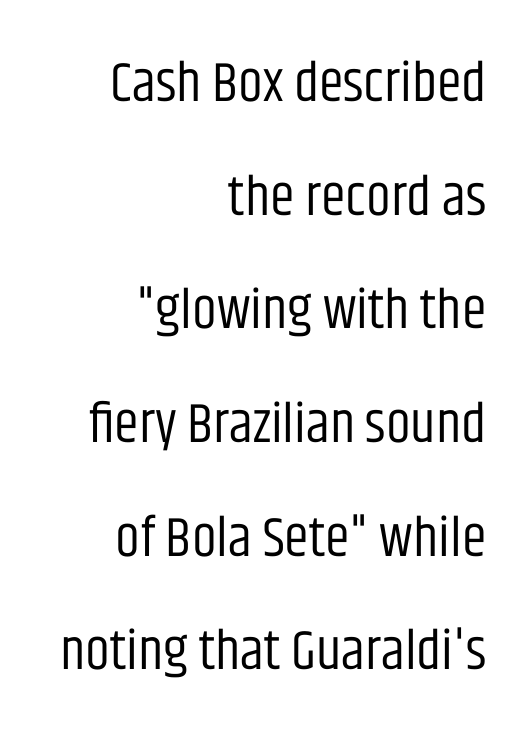
The image shows 56 px regular-weight, condensed sans-serif type, upright; set right-aligned, loose line spacing (2.03x), normal letter spacing, not underlined; low stroke contrast and a large x-height.
